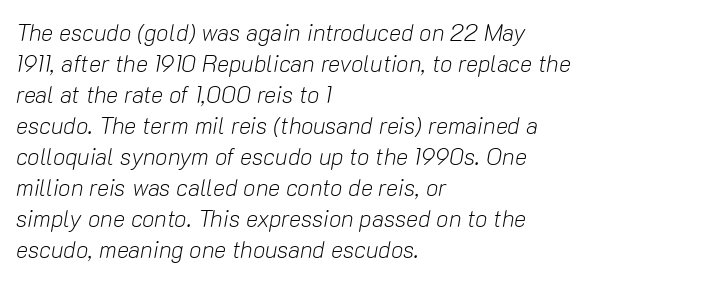
Q: Is the text bold? A: No.
Q: Is the text italic (slanted)? A: Yes, it leans right by about 10 degrees.
Q: Is the text underlined? A: No.
Q: How is the paragraph aligned? A: Left-aligned.
Q: Is the spacing between letters normal or unusually wide? A: Normal.
Q: Is the spacing between lines tight, normal or loose? A: Normal.
